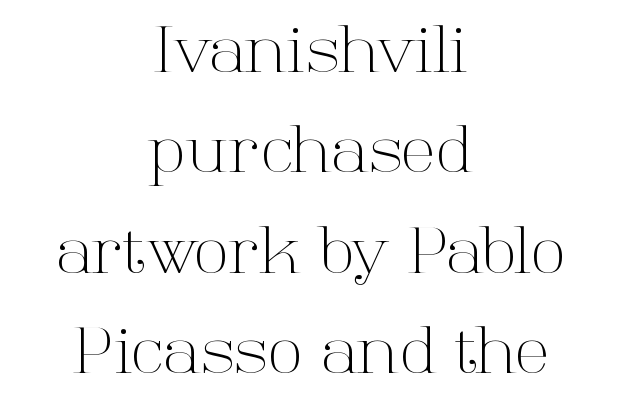
No chunkiness to these letters — they're not bold. These lines were composed using upright roman letters. A bare baseline throughout the passage. Line starts and ends both wander, symmetrically.
